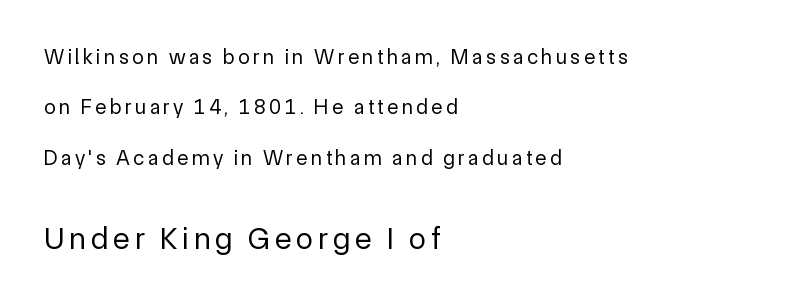
Layout note: lines flush left. Are there feet on the stems? There aren't — it's a sans. Small over large — that's the arrangement of the two blocks here. Airy leading. The gap between lines stays unmarked. No letter is thick-stroked: the sample isn't bold.
